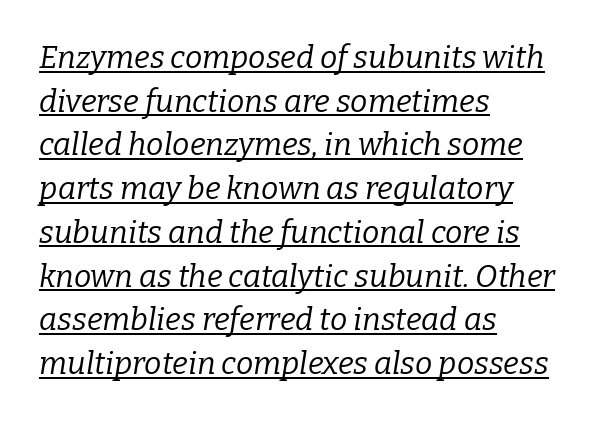
Q: Is the text bold? A: No.
Q: Is the text italic (slanted)? A: Yes, it leans right by about 9 degrees.
Q: Is the typeface a serif or a sans-serif typeface? A: Serif.
Q: Is the text underlined? A: Yes.
Q: How is the paragraph aligned? A: Left-aligned.
Q: Is the spacing between letters normal or unusually wide? A: Normal.
Q: Is the spacing between lines tight, normal or loose? A: Normal.
Q: Width (condensed, normal, or wide)? A: Normal.
Q: Stroke contrast? A: Low.
Q: x-height? A: Medium.
Q: Monospaced? A: No.
